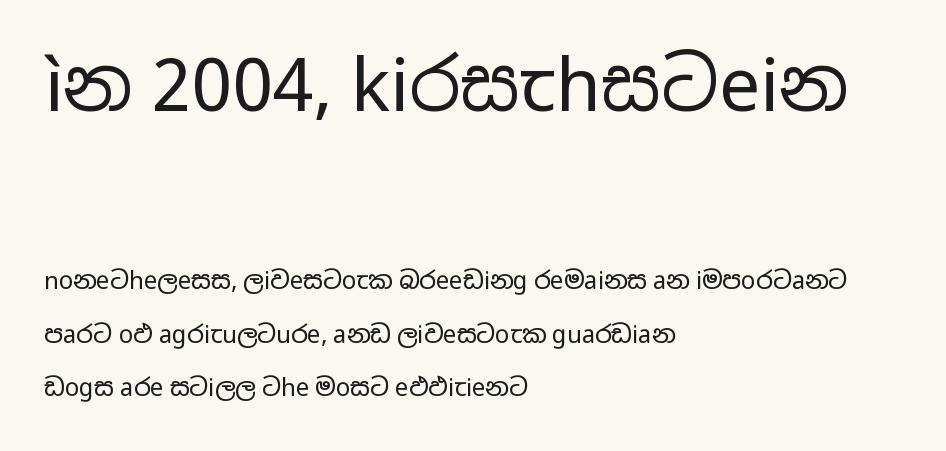
The image shows 73 px regular-weight, wide sans-serif type, upright; set left-aligned, loose line spacing (2.24x), normal letter spacing, not underlined; the first (top) block is 3.04x larger; low stroke contrast and a medium x-height.
